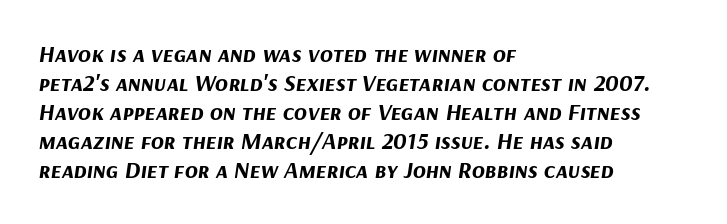
Layout note: lines flush left. These words are printed bold, with thick strokes throughout. Nobody drew a line under any word here. What stands out about the letter spacing? Nothing — it is the standard amount.
